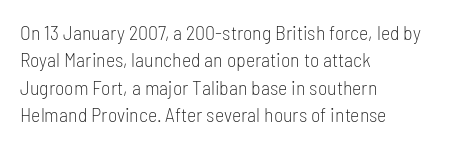
The image shows 20 px text type, upright; set left-aligned, normal line spacing (1.37x), normal letter spacing, not underlined.
